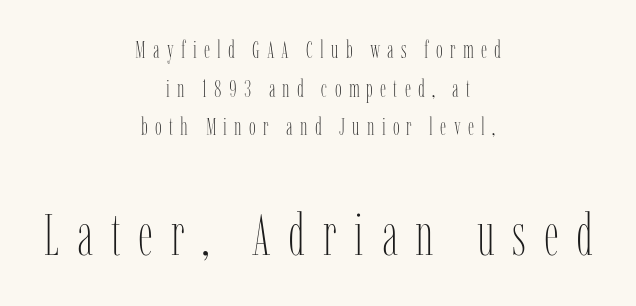
Q: Is the text bold? A: No.
Q: Is the text italic (slanted)? A: No, it is upright.
Q: Is the text underlined? A: No.
Q: How is the paragraph aligned? A: Centered.
Q: Is the spacing between letters normal or unusually wide? A: Unusually wide.
Q: Is the spacing between lines tight, normal or loose? A: Normal.
Q: Which block of text is set in a larger size, the first (top) or the second (bottom)? A: The second (bottom) one.
Q: Width (condensed, normal, or wide)? A: Condensed.
Q: Stroke contrast? A: Low.
Q: x-height? A: Medium.
Q: Monospaced? A: No.
